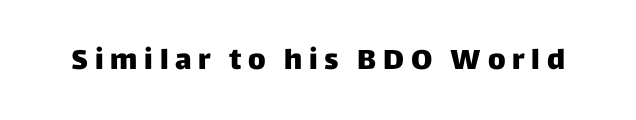
The passage shown is typed in a proportional face where columns would drift. Do the letters lean? They stand straight. Regarding serifs, this sample does without them. The characters look thick and weighty, a clear bold.
